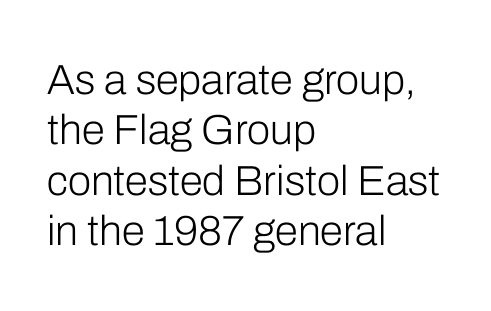
No heavy texture on the line: the type isn't bold. Spacing verdict: proportional, widths tailored to each character. Default kerning and tracking; the words read as compact shapes. Style check: upright. Stroke terminals: plain, sans-serif. Glance below the letters and you will spot only blank space.
